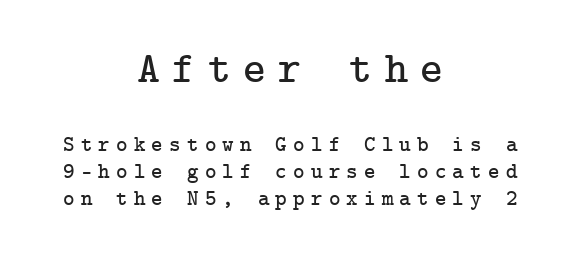
{"serif": "yes", "italic": "no", "width": "normal", "stroke_contrast": "low", "x_height": "medium", "underline": "no", "align": "center", "line_spacing_ratio": 1.22, "letter_spacing": "wide", "letter_spacing_em": 0.28, "larger_block": "first", "size_ratio": 2.0, "glyph_px": 44}
